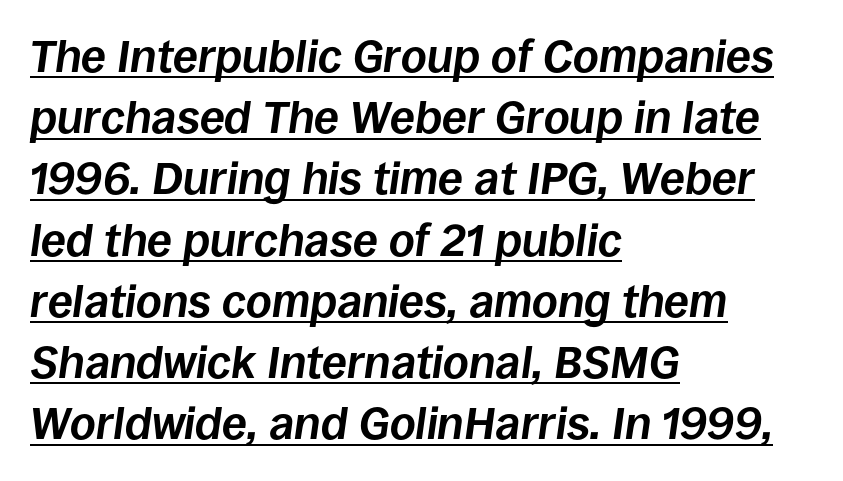
{"italic": "yes", "lean": "right", "slant_degrees": 8, "bold": "yes", "weight": "bold", "width": "normal", "stroke_contrast": "low", "x_height": "large", "monospaced": "no", "underline": "yes", "align": "left", "line_spacing": "normal", "line_spacing_ratio": 1.36, "letter_spacing": "normal", "letter_spacing_em": 0.0, "glyph_px": 45}
